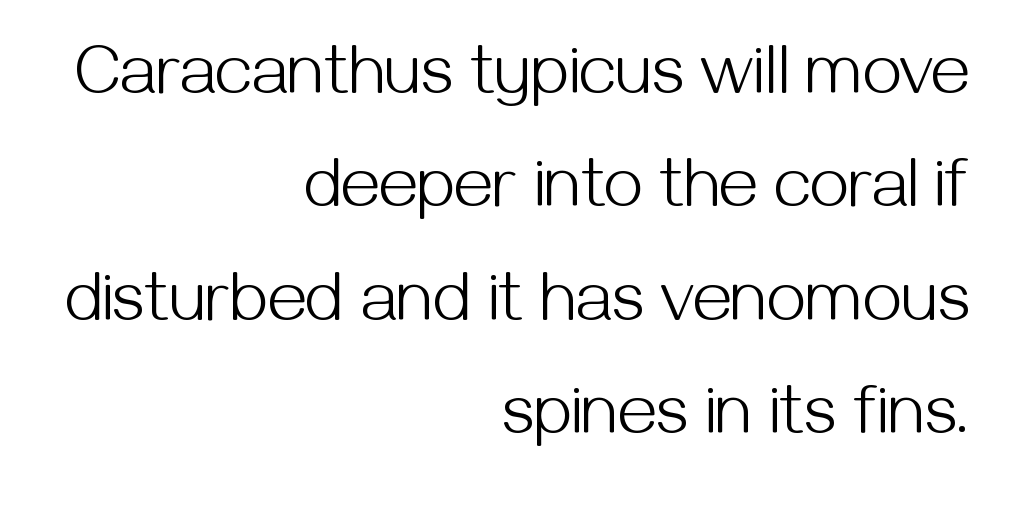
{"serif": "no", "italic": "no", "bold": "no", "weight": "light", "width": "normal", "stroke_contrast": "medium", "x_height": "medium", "monospaced": "no", "underline": "no", "align": "right", "line_spacing": "normal", "line_spacing_ratio": 1.62, "letter_spacing": "normal", "letter_spacing_em": 0.0, "glyph_px": 70}
